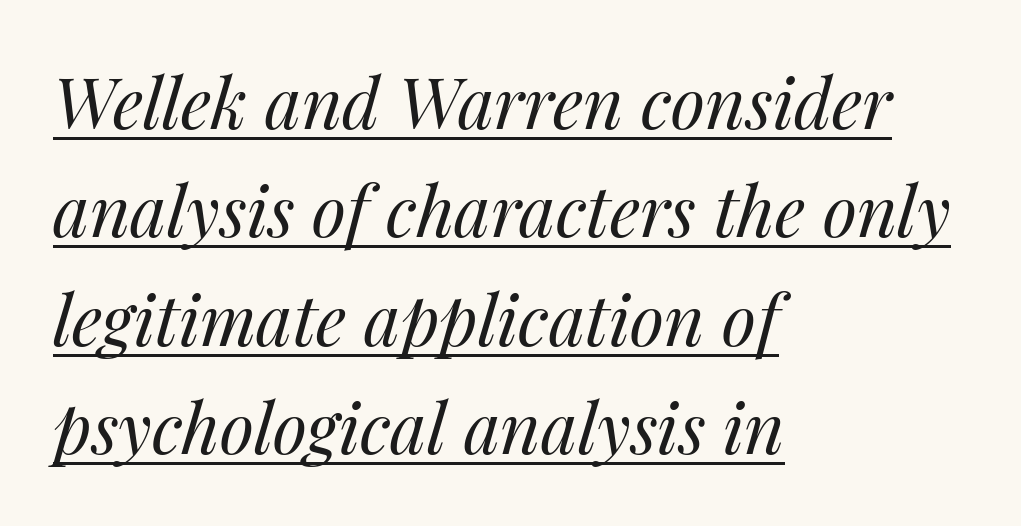
{"italic": "yes", "lean": "right", "slant_degrees": 14, "bold": "no", "weight": "regular", "width": "normal", "stroke_contrast": "medium", "x_height": "medium", "monospaced": "no", "underline": "yes", "align": "left", "line_spacing": "normal", "line_spacing_ratio": 1.55, "letter_spacing": "normal", "letter_spacing_em": 0.0, "glyph_px": 70}
